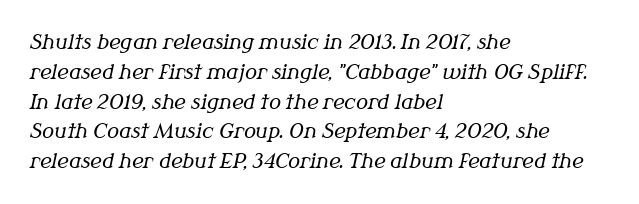
The glyphs look as if they've been sheared to an angle. Type without underlining. These lines keep a tight, regular rhythm from letter to letter. The rendering anchors every line to the left-hand side. Stems and bowls with no extra thickness — not bold. The leading is moderate, giving the passage an even texture.
